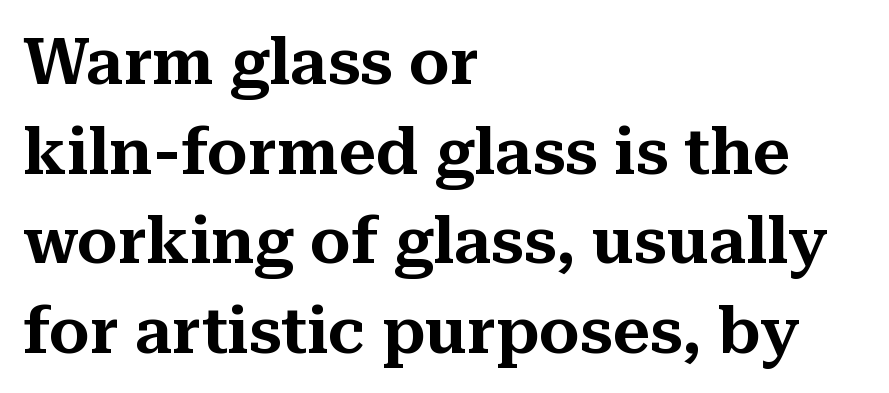
Just letters on the line, the space beneath them empty. Short and long lines alike share a common starting point at left. Every stem runs plumb, perpendicular to the baseline. To sum up the face: it has serifs.
